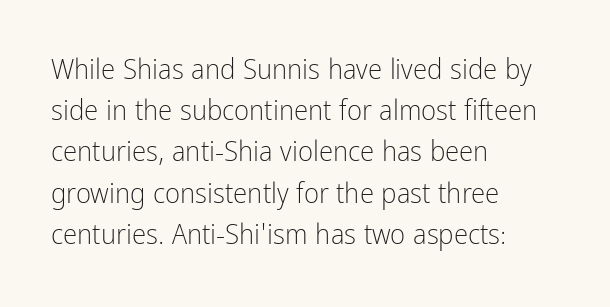
The image shows 29 px light, condensed sans-serif type, upright; set left-aligned, normal line spacing (1.42x), normal letter spacing, not underlined; low stroke contrast and a medium x-height.
